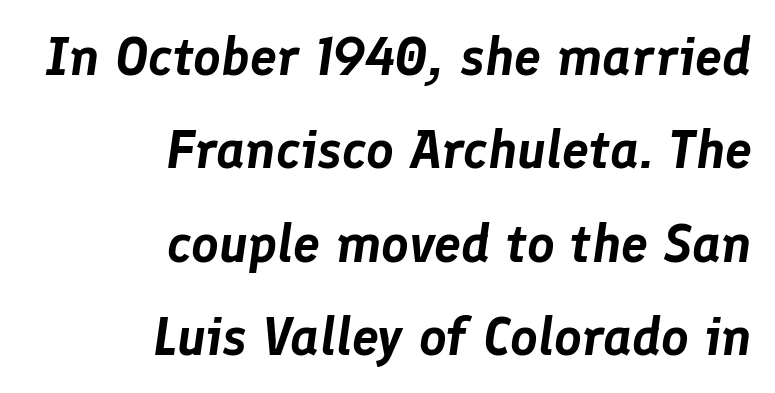
Italic: yes, the glyphs are oblique. Caption: multi-line text, flush right, ragged left. Is this a fixed-width face? No — the glyphs have proportional, varying widths. Nobody drew a line under any word here. Default kerning and tracking; the words read as compact shapes.
